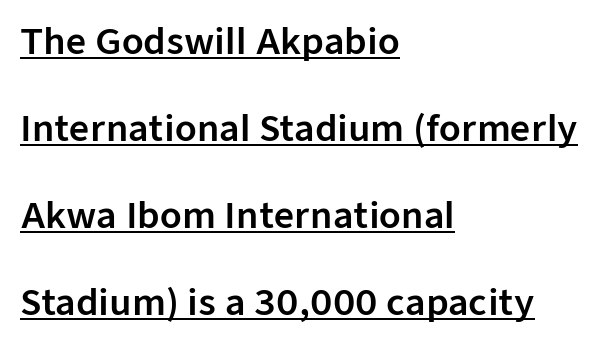
Airy leading. What decoration does the sample have? An underline. The lines are quadded left. Between one letter and the next there's only the usual sliver of space. Think of a printed novel: that variable character pitch is what you see here. The type sits square on the baseline with zero lean.
